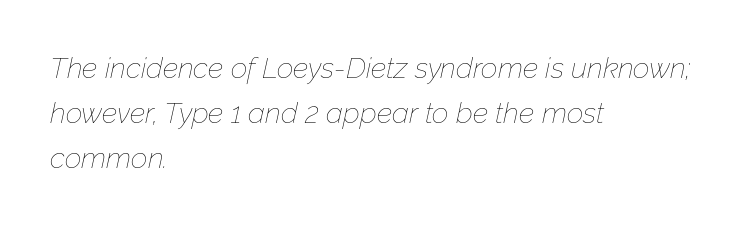
The image shows 29 px thin type, italic (leaning right); set left-aligned, normal line spacing (1.55x), normal letter spacing, not underlined; low stroke contrast and a medium x-height.
